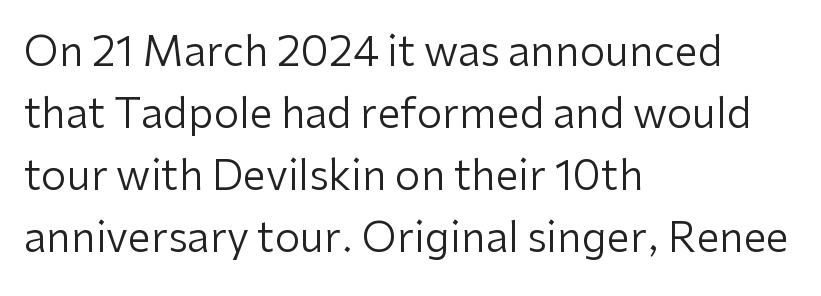
Characters follow at the spacing the type designer built in. What's the leading like? Ordinary, nothing unusual. Descenders hang freely into open space. Each letter's strokes conclude bluntly, with no projecting serifs. The compositor pushed each line to the left boundary. Character widths vary here, with narrow letters taking less room than wide ones.
